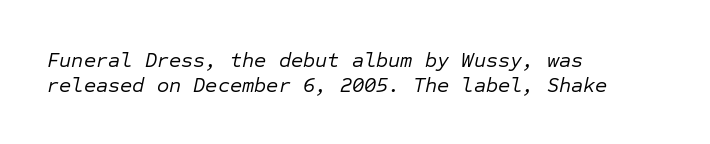
Q: Is the text bold? A: No.
Q: Is the text italic (slanted)? A: Yes, it leans right by about 12 degrees.
Q: Is the text underlined? A: No.
Q: How is the paragraph aligned? A: Left-aligned.
Q: Is the spacing between letters normal or unusually wide? A: Normal.
